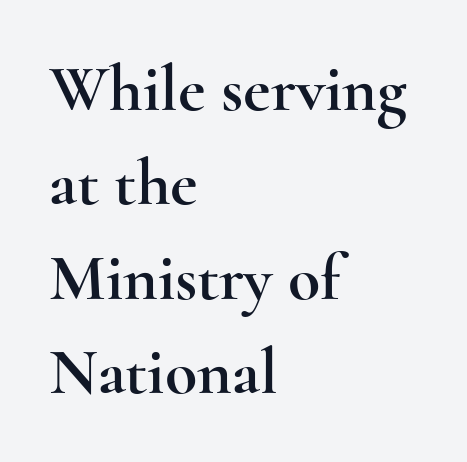
The letters carry serifs — small finishing strokes at the ends of their stems. Spacing verdict: proportional, widths tailored to each character. The tracking reads as untouched default to a designer's eye. Which margin do the lines hug? The left one — the right edge is uneven.
